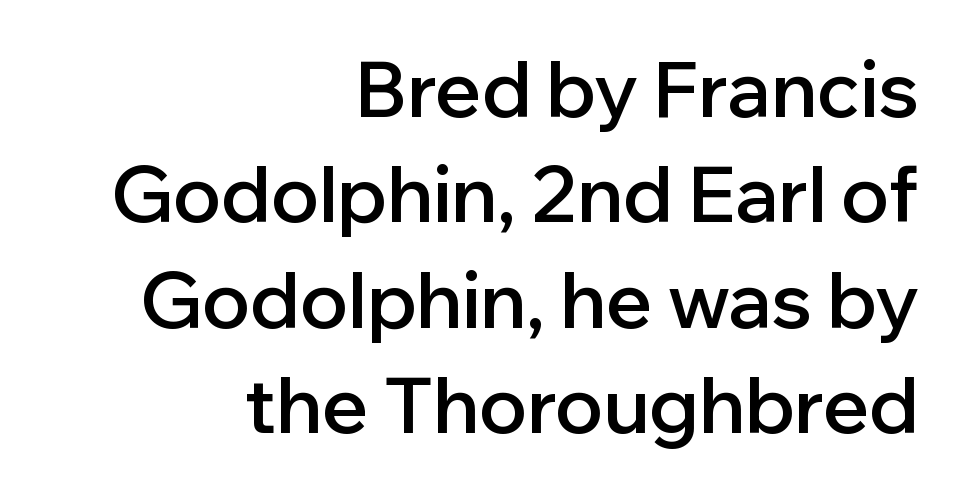
The image shows 77 px semibold sans-serif type, upright; set right-aligned, normal line spacing (1.37x), normal letter spacing, not underlined; low stroke contrast and a medium x-height.
